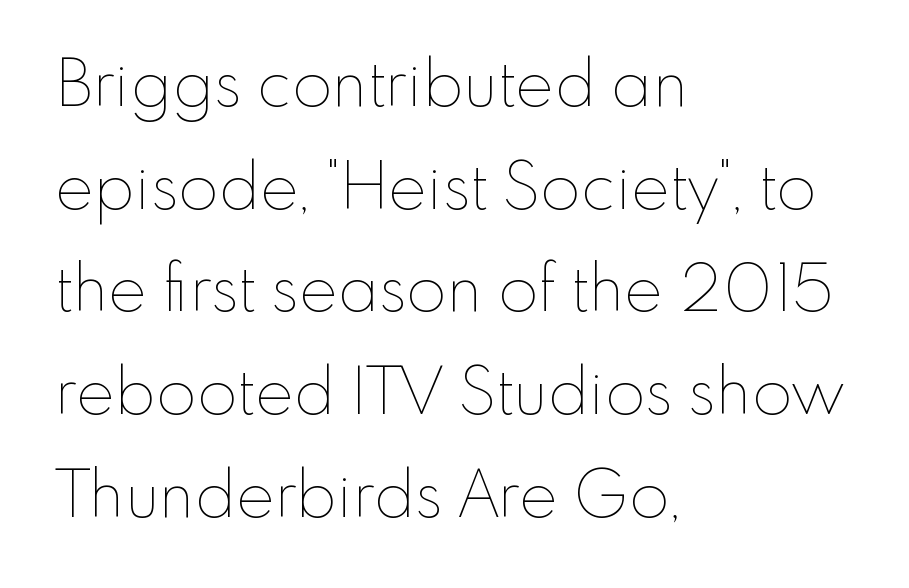
The letters advance in unequal steps, a hallmark of proportional type. In terms of posture, this sample is upright. A bare baseline throughout the passage. These lines keep a tight, regular rhythm from letter to letter. Where is the straight margin? On the left.
